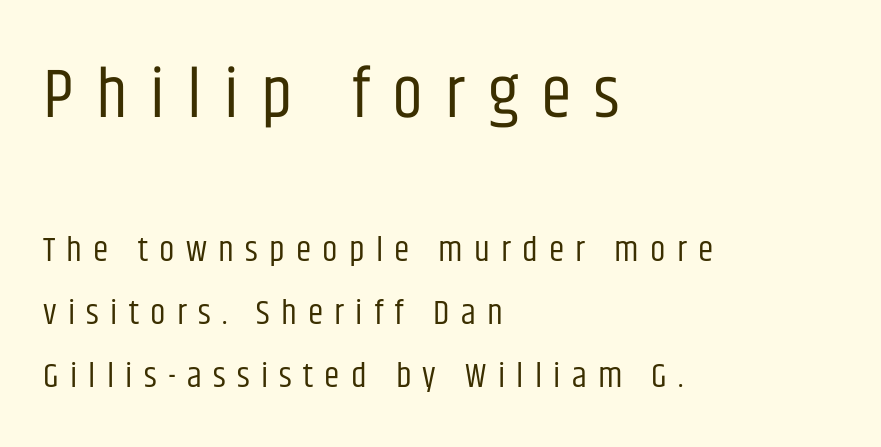
You can tell from the bare stems that sans-serif type was used. A typesetter would call this heavily tracked-out type. Horizontal alignment here is leftward, the default for most running prose. Varying glyph widths throughout — classic text-font behaviour.
